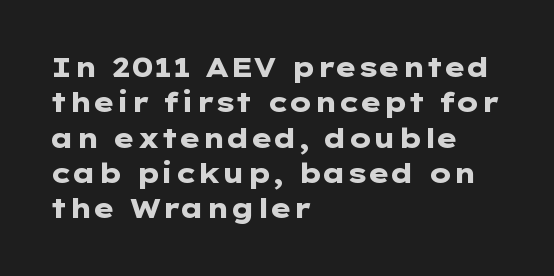
Q: Is the text bold? A: Yes.
Q: Is the text italic (slanted)? A: No, it is upright.
Q: Is the text underlined? A: No.
Q: How is the paragraph aligned? A: Left-aligned.
Q: Is the spacing between letters normal or unusually wide? A: Normal.
Q: Is the spacing between lines tight, normal or loose? A: Normal.
